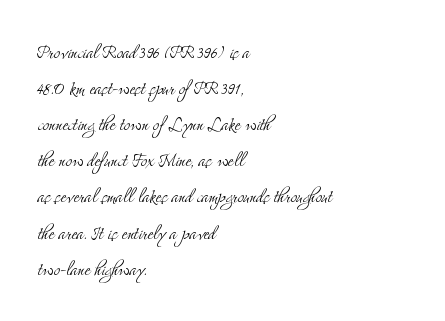
Q: Is the text bold? A: No.
Q: Is the text italic (slanted)? A: Yes.
Q: Is the text underlined? A: No.
Q: How is the paragraph aligned? A: Left-aligned.
Q: Is the spacing between letters normal or unusually wide? A: Normal.
Q: Is the spacing between lines tight, normal or loose? A: Normal.
